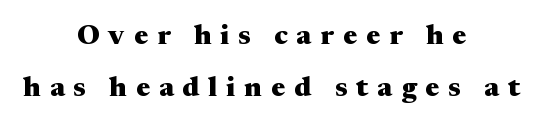
Q: Is the text bold? A: Yes.
Q: Is the text italic (slanted)? A: No, it is upright.
Q: Is the typeface a serif or a sans-serif typeface? A: Serif.
Q: Is the text underlined? A: No.
Q: How is the paragraph aligned? A: Centered.
Q: Is the spacing between letters normal or unusually wide? A: Unusually wide.
Q: Width (condensed, normal, or wide)? A: Wide.
Q: Stroke contrast? A: Medium.
Q: x-height? A: Medium.
Q: Monospaced? A: No.
